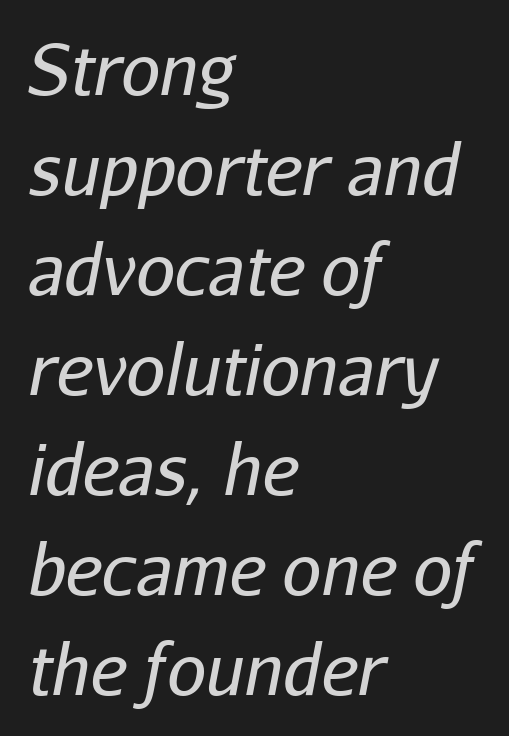
{"italic": "yes", "lean": "right", "slant_degrees": 11, "bold": "no", "weight": "regular", "width": "normal", "stroke_contrast": "low", "x_height": "medium", "monospaced": "no", "underline": "no", "align": "left", "line_spacing": "normal", "line_spacing_ratio": 1.45, "letter_spacing": "normal", "letter_spacing_em": 0.0, "glyph_px": 69}
